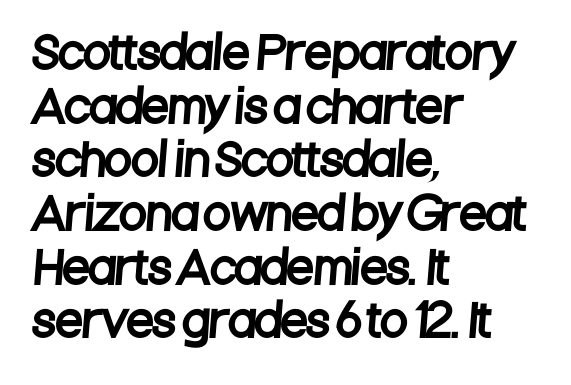
{"serif": "no", "width": "condensed", "stroke_contrast": "low", "x_height": "large", "monospaced": "no", "underline": "no", "align": "left", "line_spacing_ratio": 1.22, "letter_spacing": "normal", "letter_spacing_em": 0.0, "glyph_px": 44}
